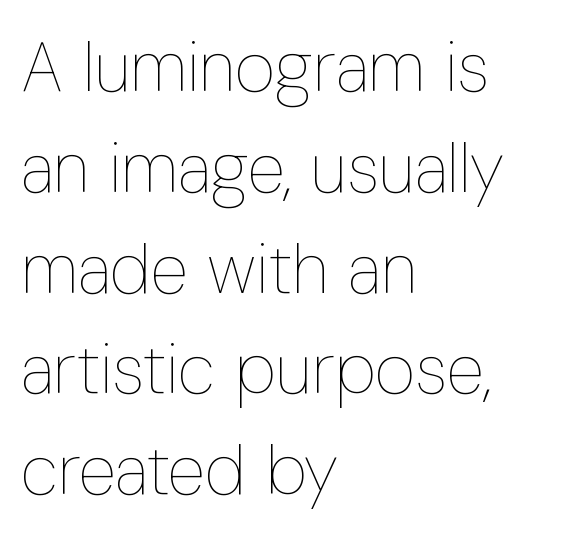
The image shows 70 px thin, condensed type, upright; set left-aligned, normal line spacing (1.44x), normal letter spacing, not underlined; low stroke contrast and a medium x-height.
